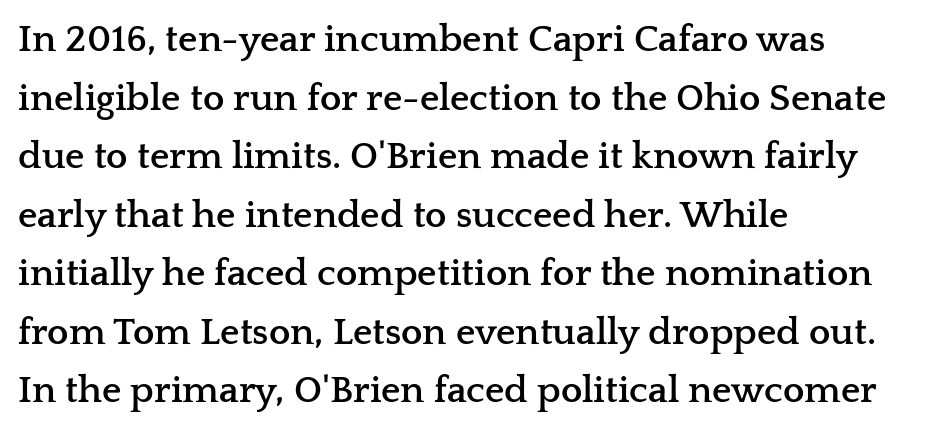
The image shows 38 px semibold, wide serif type, upright; set left-aligned, normal line spacing (1.54x), normal letter spacing, not underlined; low stroke contrast and a medium x-height.
